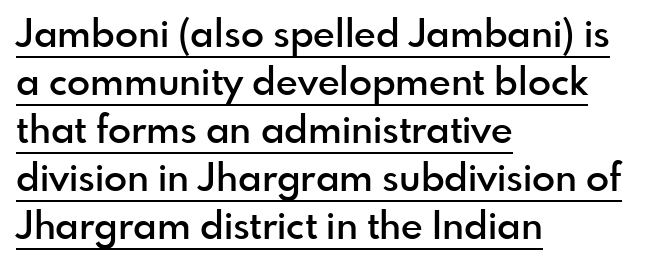
This sample has the flowing, uneven cadence of proportional lettering. The gaps between neighbouring characters are ordinary and unremarkable. Weight: semibold (demi). The line-height multiplier appears to be the usual default. The rendering shows plain stroke endings on the letterforms — a sans-serif design.
